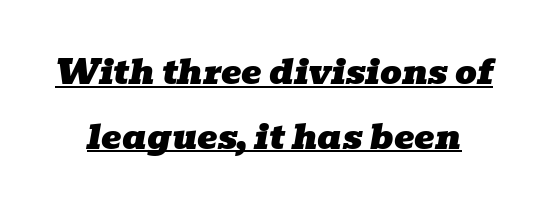
The image shows 34 px wide serif type, italic (leaning right); set loose line spacing (1.9x), normal letter spacing, underlined; low stroke contrast and a medium x-height.
